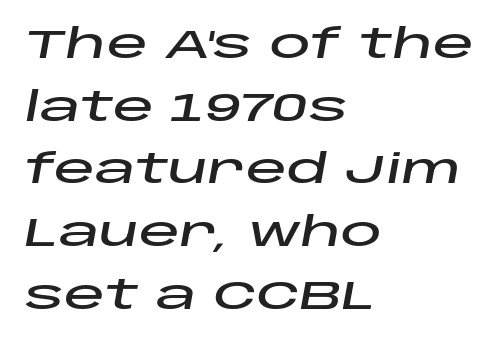
Q: Is the text italic (slanted)? A: Yes, it leans right by about 10 degrees.
Q: Is the text underlined? A: No.
Q: How is the paragraph aligned? A: Left-aligned.
Q: Is the spacing between letters normal or unusually wide? A: Normal.
Q: Is the spacing between lines tight, normal or loose? A: Normal.
Q: Width (condensed, normal, or wide)? A: Wide.
Q: Stroke contrast? A: Low.
Q: x-height? A: Large.
Q: Monospaced? A: No.
